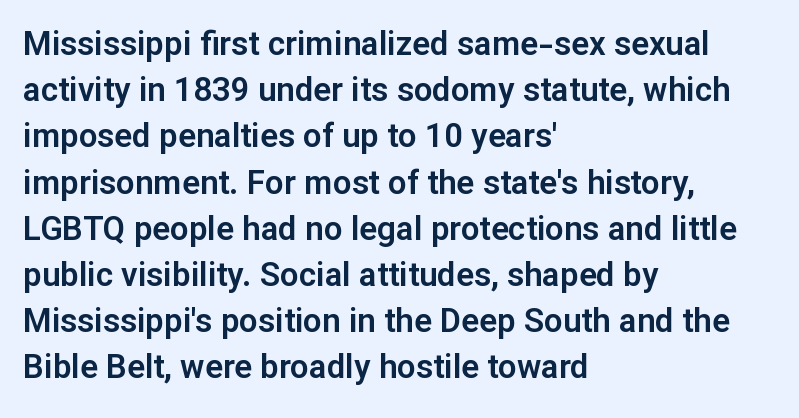
No extra tracking has been applied to these lines. Each letter keeps its own natural width here, so spacing adapts to shape. It's the straight-up-and-down kind of type. Each new line begins a customary step beneath the previous one. Has an underline been added? It has not. Is the block centered? No — it sits flush against the left margin.
